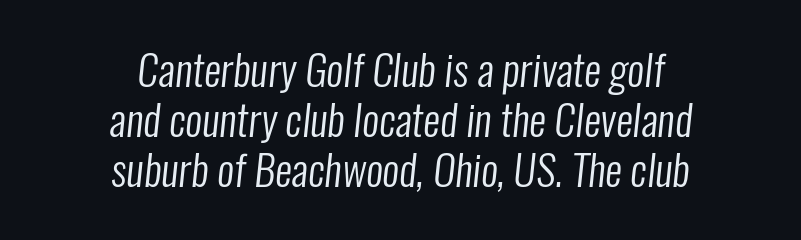
Q: Is the text bold? A: No.
Q: Is the typeface a serif or a sans-serif typeface? A: Sans-serif.
Q: Is the text underlined? A: No.
Q: How is the paragraph aligned? A: Centered.
Q: Is the spacing between letters normal or unusually wide? A: Normal.
Q: Width (condensed, normal, or wide)? A: Condensed.
Q: Stroke contrast? A: Low.
Q: x-height? A: Medium.
Q: Monospaced? A: No.
